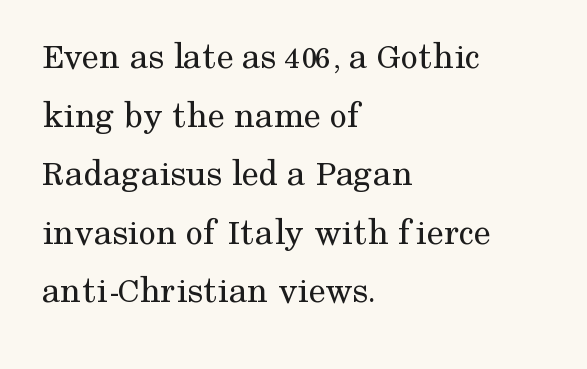
Q: Is the text bold? A: No.
Q: Is the text italic (slanted)? A: No, it is upright.
Q: Is the typeface a serif or a sans-serif typeface? A: Serif.
Q: Is the text underlined? A: No.
Q: How is the paragraph aligned? A: Left-aligned.
Q: Is the spacing between letters normal or unusually wide? A: Normal.
Q: Is the spacing between lines tight, normal or loose? A: Normal.
Q: Width (condensed, normal, or wide)? A: Normal.
Q: Stroke contrast? A: Medium.
Q: x-height? A: Medium.
Q: Monospaced? A: No.
